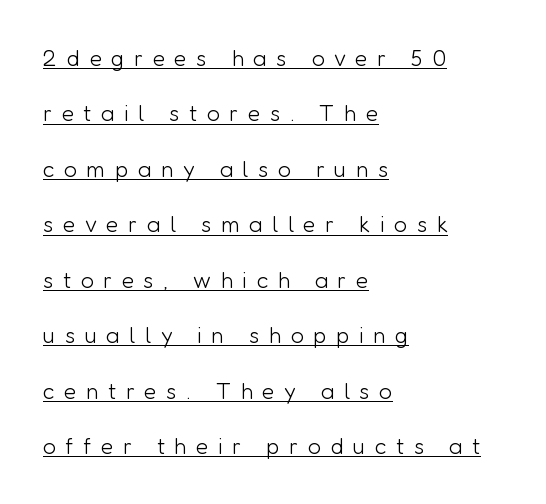
The image shows 23 px text type, upright; set left-aligned, loose line spacing (2.41x), unusually wide letter spacing (+0.41 em), underlined.
